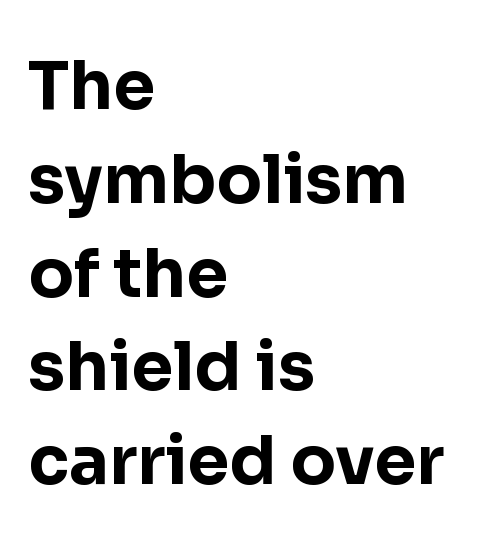
Q: Is the text bold? A: Yes.
Q: Is the text italic (slanted)? A: No, it is upright.
Q: Is the typeface a serif or a sans-serif typeface? A: Sans-serif.
Q: Is the text underlined? A: No.
Q: How is the paragraph aligned? A: Left-aligned.
Q: Is the spacing between letters normal or unusually wide? A: Normal.
Q: Is the spacing between lines tight, normal or loose? A: Normal.
Q: Width (condensed, normal, or wide)? A: Normal.
Q: Stroke contrast? A: Low.
Q: x-height? A: Medium.
Q: Monospaced? A: No.
